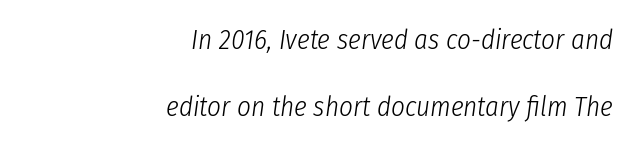
{"italic": "yes", "lean": "right", "slant_degrees": 8, "bold": "no", "underline": "no", "align": "right", "line_spacing": "loose", "line_spacing_ratio": 2.48, "letter_spacing": "normal", "letter_spacing_em": 0.0, "glyph_px": 27}
